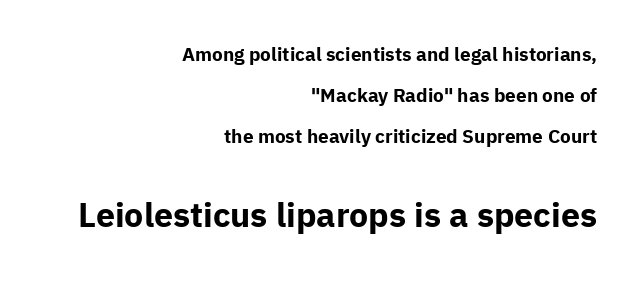
{"serif": "no", "italic": "no", "bold": "yes", "weight": "bold", "width": "normal", "stroke_contrast": "low", "x_height": "medium", "monospaced": "no", "underline": "no", "align": "right", "line_spacing": "loose", "line_spacing_ratio": 2.15, "letter_spacing": "normal", "letter_spacing_em": 0.0, "larger_block": "second", "size_ratio": 1.79, "glyph_px": 34}
